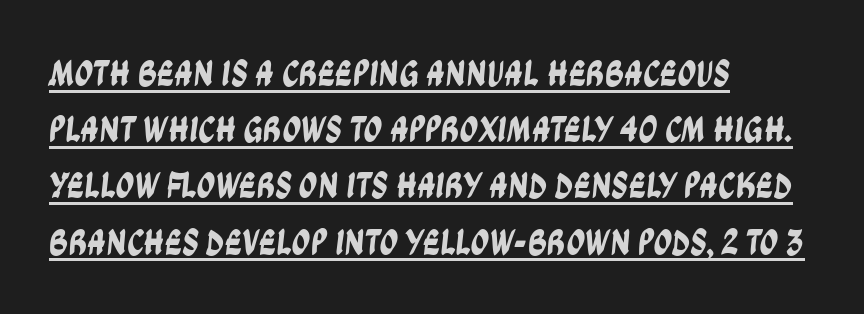
{"serif": "no", "width": "condensed", "stroke_contrast": "low", "x_height": "large", "monospaced": "no", "underline": "yes", "align": "left", "line_spacing": "normal", "line_spacing_ratio": 1.52, "letter_spacing": "normal", "letter_spacing_em": 0.0, "glyph_px": 37}
